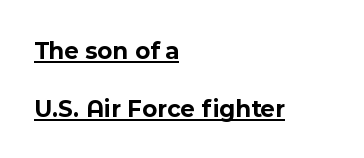
Q: Is the text bold? A: Yes.
Q: Is the text italic (slanted)? A: No, it is upright.
Q: Is the text underlined? A: Yes.
Q: How is the paragraph aligned? A: Left-aligned.
Q: Is the spacing between letters normal or unusually wide? A: Normal.
Q: Is the spacing between lines tight, normal or loose? A: Loose.
